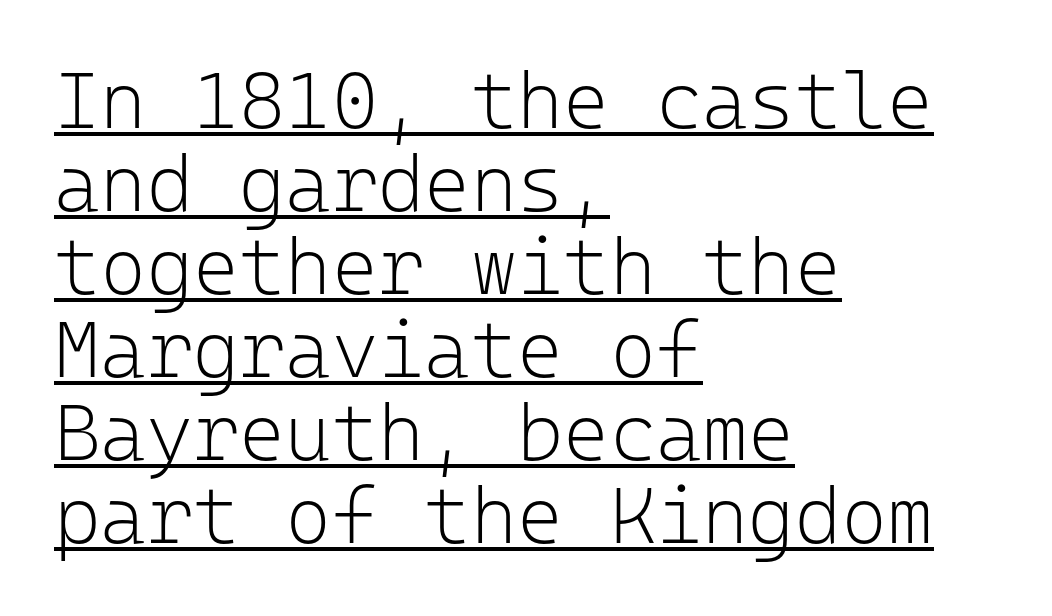
{"serif": "no", "italic": "no", "bold": "no", "weight": "light", "width": "normal", "stroke_contrast": "low", "x_height": "medium", "monospaced": "yes", "underline": "yes", "align": "left", "line_spacing": "tight", "line_spacing_ratio": 1.05, "letter_spacing": "normal", "letter_spacing_em": 0.0, "glyph_px": 79}
